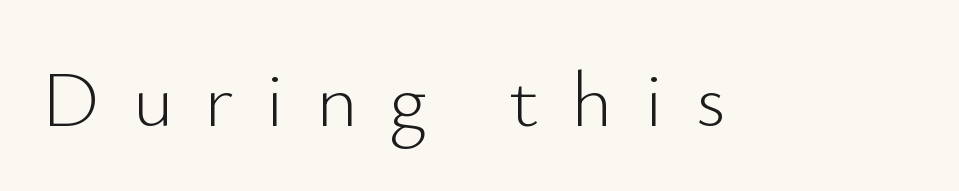
Q: Is the text bold? A: No.
Q: Is the text italic (slanted)? A: No, it is upright.
Q: Is the typeface a serif or a sans-serif typeface? A: Sans-serif.
Q: Is the text underlined? A: No.
Q: Is the spacing between letters normal or unusually wide? A: Unusually wide.
Q: Width (condensed, normal, or wide)? A: Normal.
Q: Stroke contrast? A: Low.
Q: x-height? A: Small.
Q: Monospaced? A: No.
